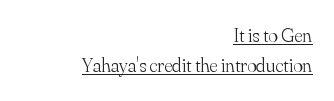
Q: Is the text bold? A: No.
Q: Is the text italic (slanted)? A: No, it is upright.
Q: Is the text underlined? A: Yes.
Q: How is the paragraph aligned? A: Right-aligned.
Q: Is the spacing between letters normal or unusually wide? A: Normal.
Q: Is the spacing between lines tight, normal or loose? A: Normal.
